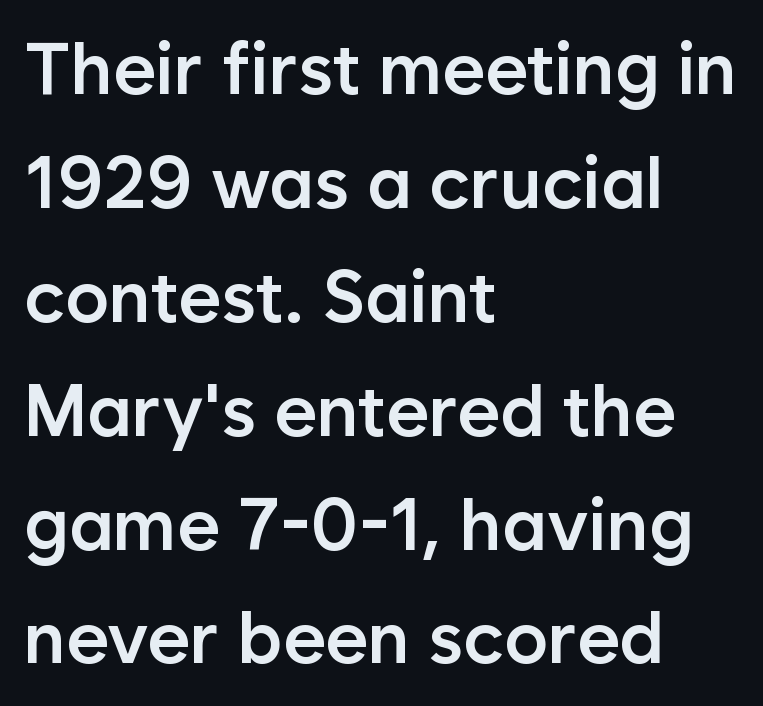
The image shows 73 px semibold sans-serif type, upright; set left-aligned, normal line spacing (1.56x), normal letter spacing, not underlined; low stroke contrast and a medium x-height.
